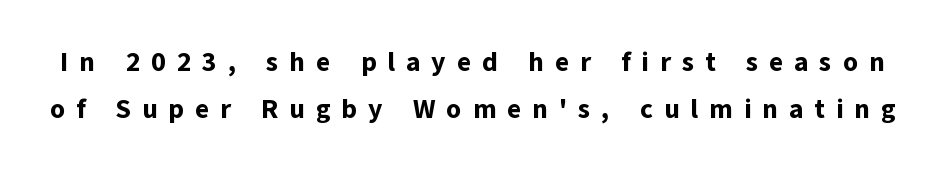
The image shows 27 px bold type, upright; set line spacing 1.73x, unusually wide letter spacing (+0.4 em), not underlined.
